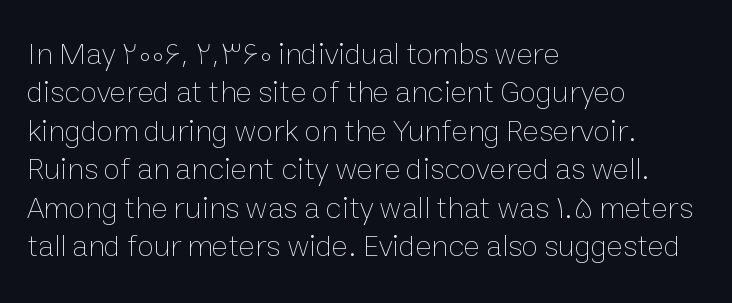
{"italic": "no", "bold": "no", "weight": "thin", "width": "normal", "stroke_contrast": "low", "x_height": "medium", "monospaced": "no", "underline": "no", "align": "left", "line_spacing_ratio": 1.24, "letter_spacing": "normal", "letter_spacing_em": 0.0, "glyph_px": 31}
